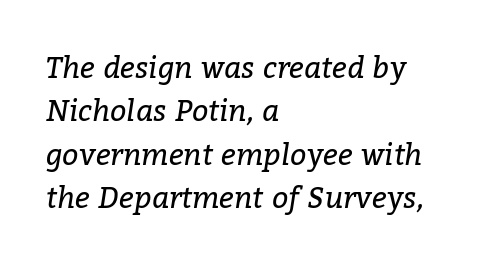
Character widths vary here, with narrow letters taking less room than wide ones. The typography opts for an oblique posture over an upright one. Check where the strokes stop: tiny serifs finish them off. The letters sit at their default tracking, neither squeezed nor spread. If you measured baseline to baseline, you'd find a middling distance.
